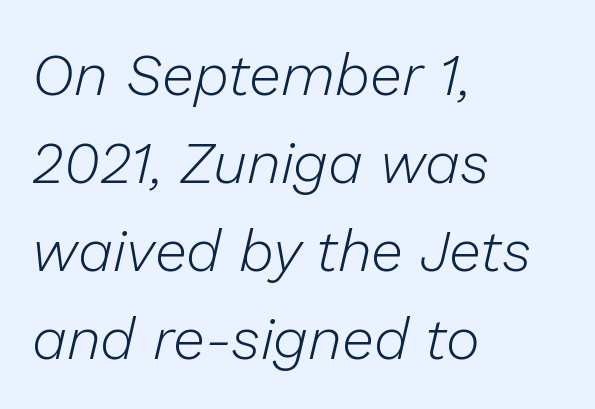
The image shows 58 px light type, italic (leaning right); set left-aligned, normal line spacing (1.52x), normal letter spacing, not underlined; low stroke contrast and a medium x-height.
